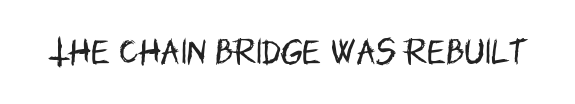
Notice how the stems are strictly vertical — no italics here. This is not heavy type; no bold has been used. The specimen omits any rule beneath the text block's lines. In terms of letterform style, serifs are entirely absent. Is this a fixed-width face? No — the glyphs have proportional, varying widths. No extra tracking has been applied to these lines.
